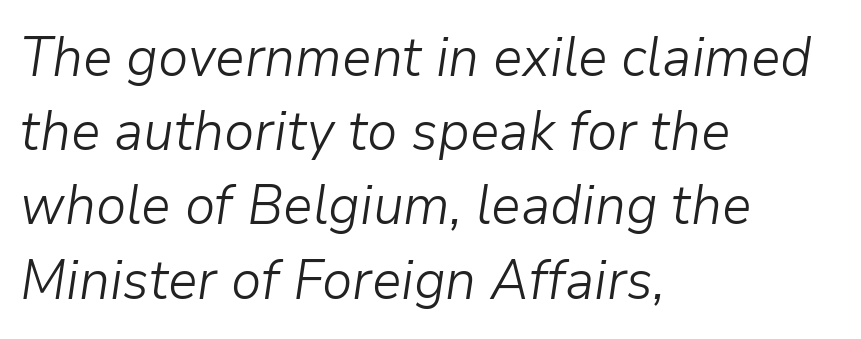
{"italic": "yes", "lean": "right", "slant_degrees": 9, "bold": "no", "weight": "light", "width": "normal", "stroke_contrast": "low", "x_height": "medium", "monospaced": "no", "underline": "no", "align": "left", "line_spacing": "normal", "line_spacing_ratio": 1.35, "letter_spacing": "normal", "letter_spacing_em": 0.0, "glyph_px": 55}
